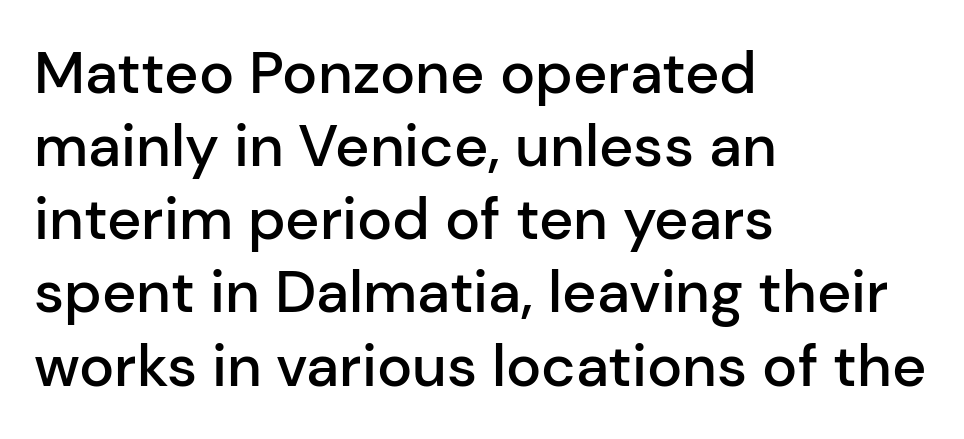
{"serif": "no", "italic": "no", "bold": "semi", "weight": "semibold", "width": "normal", "stroke_contrast": "low", "x_height": "medium", "monospaced": "no", "underline": "no", "align": "left", "line_spacing_ratio": 1.24, "letter_spacing": "normal", "letter_spacing_em": 0.0, "glyph_px": 59}
